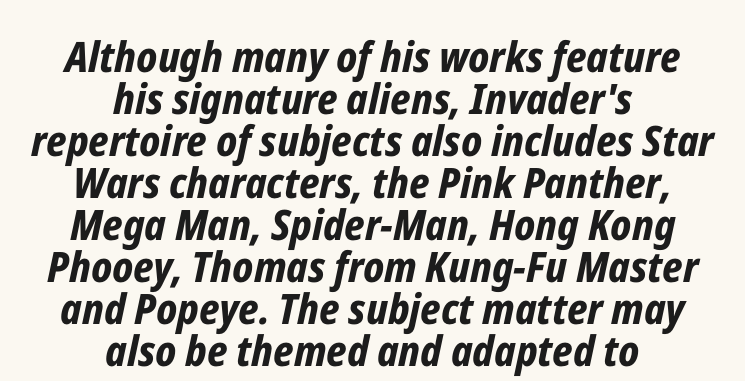
Spacing between characters is what you'd get straight out of the box. Character widths vary here, with narrow letters taking less room than wide ones. This rendering uses center alignment, leaving both contours irregular but symmetric. Set as a true bold cut, around the 700 mark.
